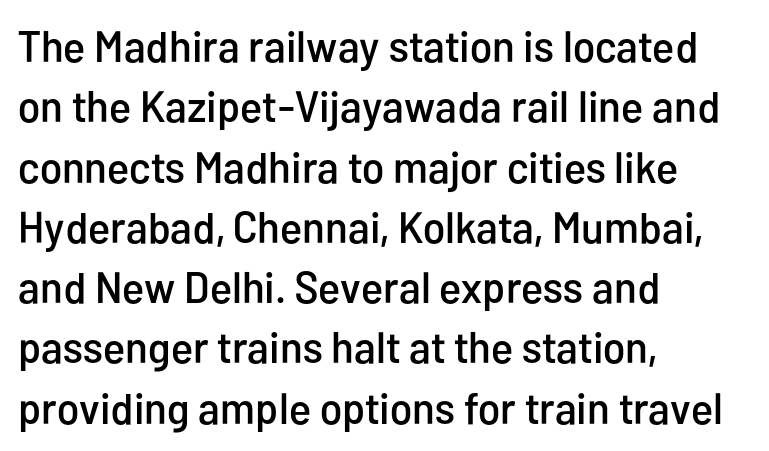
Unmarked baselines from the first word to the last. The ragged edge is on the right, which tells us the setting is flush left. Rendered with straight, roman letterforms. Quick note: interline space is typical. You could call the tracking neutral — neither tight nor loose.
